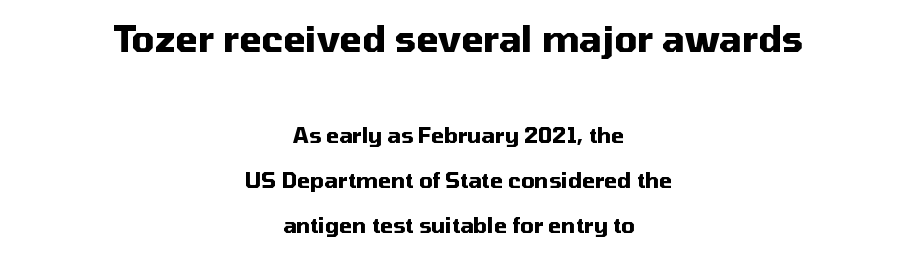
Q: Is the text bold? A: Yes.
Q: Is the text italic (slanted)? A: No, it is upright.
Q: Is the typeface a serif or a sans-serif typeface? A: Sans-serif.
Q: Is the text underlined? A: No.
Q: How is the paragraph aligned? A: Centered.
Q: Is the spacing between letters normal or unusually wide? A: Normal.
Q: Is the spacing between lines tight, normal or loose? A: Loose.
Q: Which block of text is set in a larger size, the first (top) or the second (bottom)? A: The first (top) one.
Q: Width (condensed, normal, or wide)? A: Normal.
Q: Stroke contrast? A: Medium.
Q: x-height? A: Medium.
Q: Monospaced? A: No.
